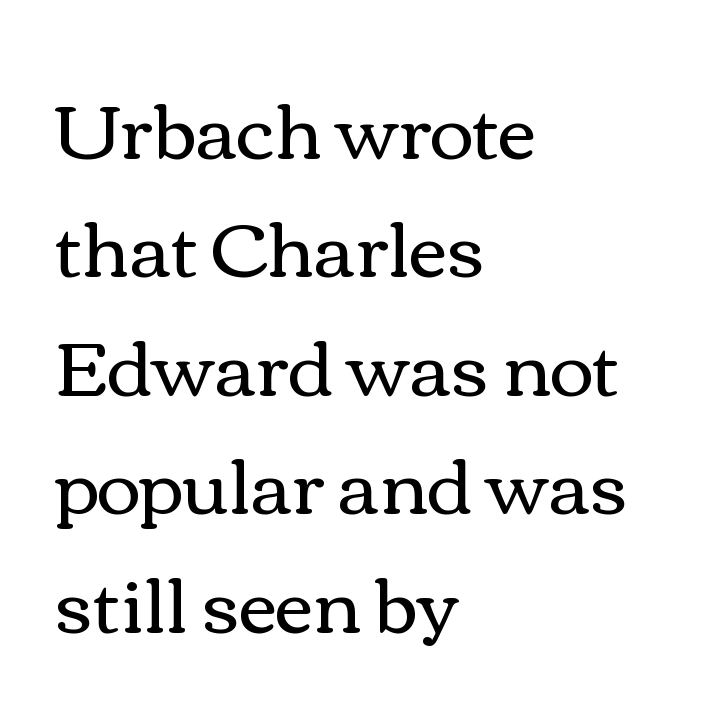
The letters advance in unequal steps, a hallmark of proportional type. Unlike italic type, these characters show no tilt at all. Does the leading feel generous? No, just average. Visually the block forms a straight wall on the left and a jagged coastline on the right. Compared with typical body copy, the letter spacing here is the same.
